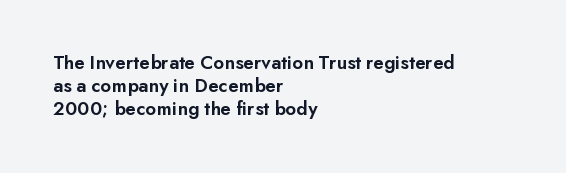
Decoration check: the copy has no underline. This rendering leaves character spacing at its baseline value. Italic: no, the glyphs are upright roman. Vertical spacing — tight.
